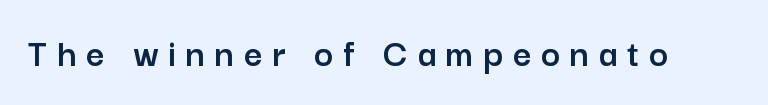
Q: Is the text italic (slanted)? A: No, it is upright.
Q: Is the typeface a serif or a sans-serif typeface? A: Sans-serif.
Q: Is the text underlined? A: No.
Q: Is the spacing between letters normal or unusually wide? A: Unusually wide.
Q: Width (condensed, normal, or wide)? A: Normal.
Q: Stroke contrast? A: Low.
Q: x-height? A: Medium.
Q: Monospaced? A: No.
